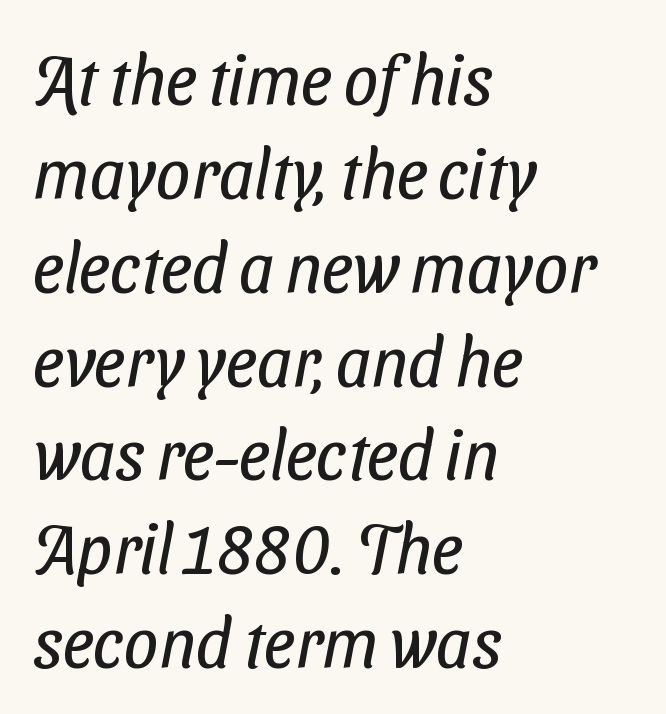
Q: Is the text bold? A: No.
Q: Is the typeface a serif or a sans-serif typeface? A: Sans-serif.
Q: Is the text underlined? A: No.
Q: How is the paragraph aligned? A: Left-aligned.
Q: Is the spacing between letters normal or unusually wide? A: Normal.
Q: Is the spacing between lines tight, normal or loose? A: Normal.
Q: Width (condensed, normal, or wide)? A: Condensed.
Q: Stroke contrast? A: Low.
Q: x-height? A: Medium.
Q: Monospaced? A: No.
